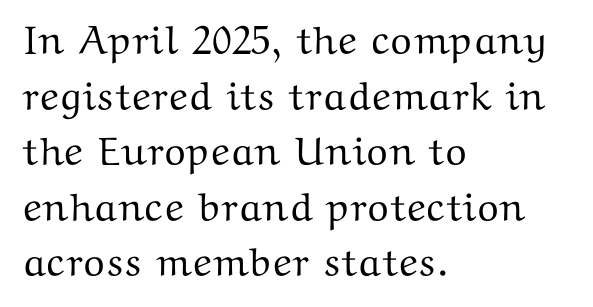
Is this a fixed-width face? No — the glyphs have proportional, varying widths. Between one letter and the next there's only the usual sliver of space. The typesetter chose a ragged-right arrangement here. The axis of the letterforms is exactly vertical. Clear beneath every line of the passage. Vertically, the passage feels balanced, rows spaced as you'd expect.
